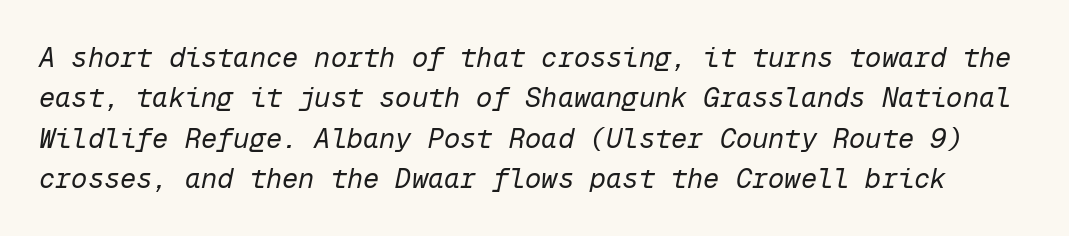
The letters are slanted; this is an italic face. Stroke thickness stays within the range of a standard reading face or lighter. Any mark beneath the type? The region is blank. The rendering uses a moderate line-height, typical for paragraphs. Tracking here is standard; glyphs follow each other at the usual distance.
